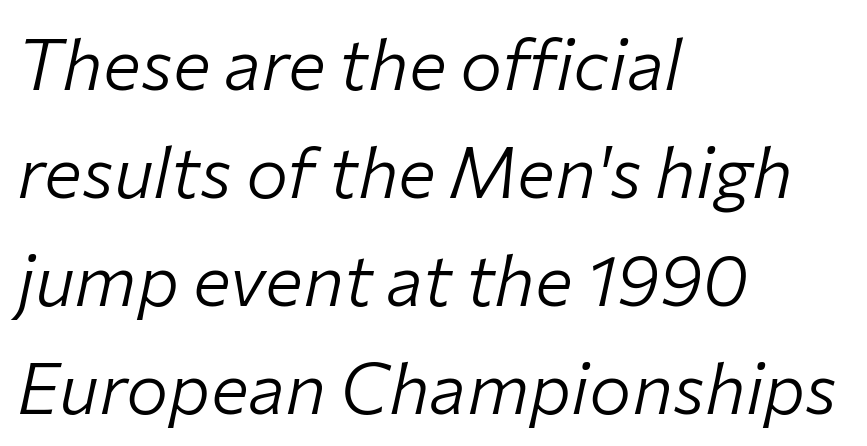
The rendering anchors every line to the left-hand side. Each word holds together tightly as a unit, with standard inter-letter gaps. Characters are canted at an angle relative to the baseline's perpendicular. The rendering uses a moderate line-height, typical for paragraphs.
